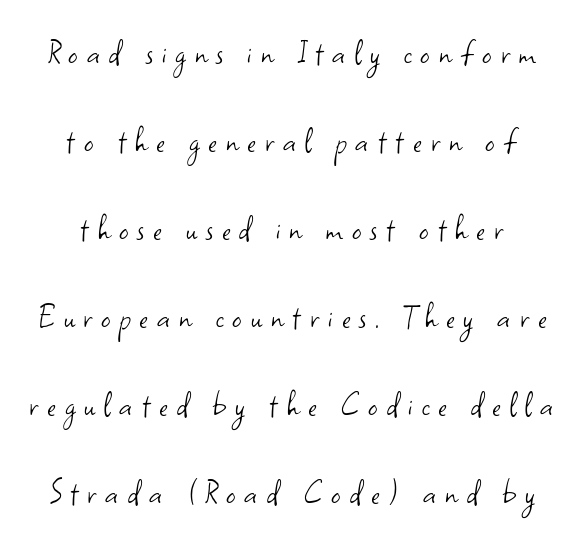
Reading down the column, the eye jumps a long way to each next line. The text was rendered using a sans face with plain stroke endings. Clear beneath every line of the passage. Is the letter spacing exaggerated? Yes — the characters are pushed far apart.
